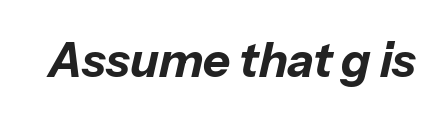
Rule under the text: the space is simply empty. In terms of posture, this sample is oblique. You could call the tracking neutral — neither tight nor loose. You'd pick this weight for a headline — it's a proper bold.
